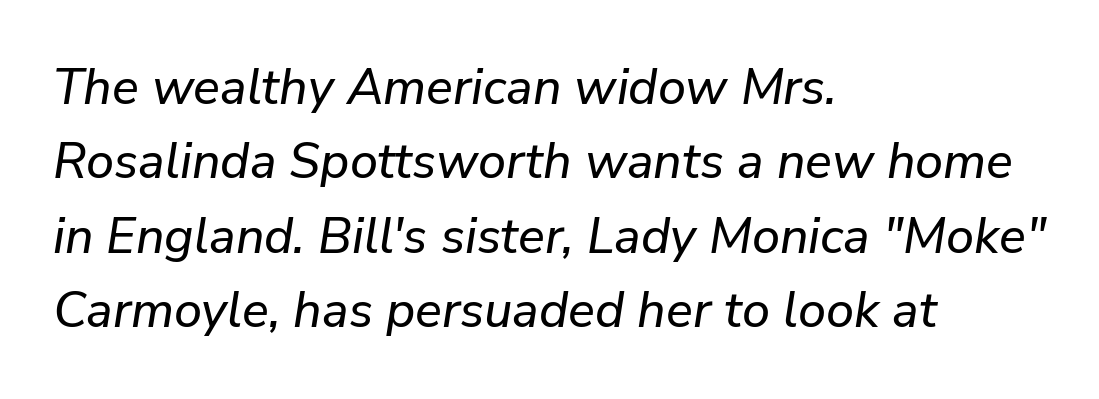
If you drew a ruler down the left edge, every line would touch it. The space between consecutive lines is moderate. Character widths vary here, with narrow letters taking less room than wide ones. Short note: letters normally spaced. Tall strokes in this sample are angled rather than plumb. The words here are not underlined.
